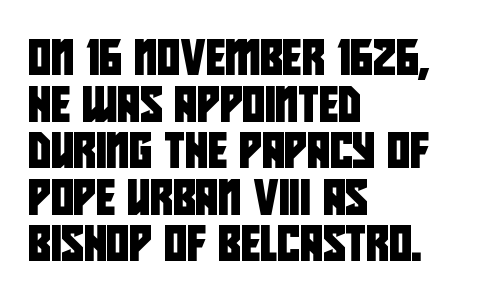
A typesetter would call this leading conventional body-copy spacing. Is the letter spacing exaggerated? No — it looks like the ordinary default. These lines are set flush left with a ragged right edge. Unmarked baselines from the first word to the last. The passage shown is typeset with a sans-serif family.
